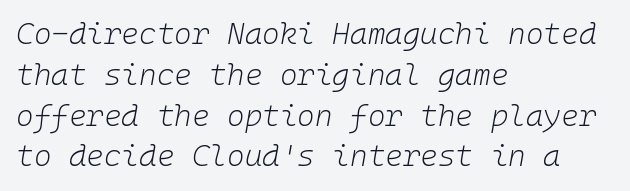
The strokes carry an ordinary text weight at most. This sample uses an oblique cut, with every glyph tilted off the vertical. Horizontal bands of white between lines are of average thickness. Descenders hang freely into open space. One-word summary of the alignment: left. Looks like terminal output: every glyph gets an equal slot.
